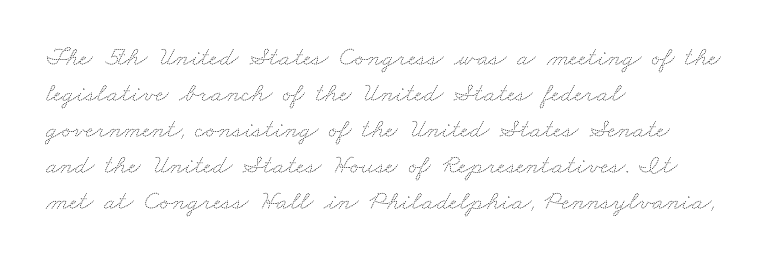
{"bold": "no", "underline": "no", "align": "left", "line_spacing": "normal", "line_spacing_ratio": 1.33, "letter_spacing": "normal", "letter_spacing_em": 0.0, "glyph_px": 27}
